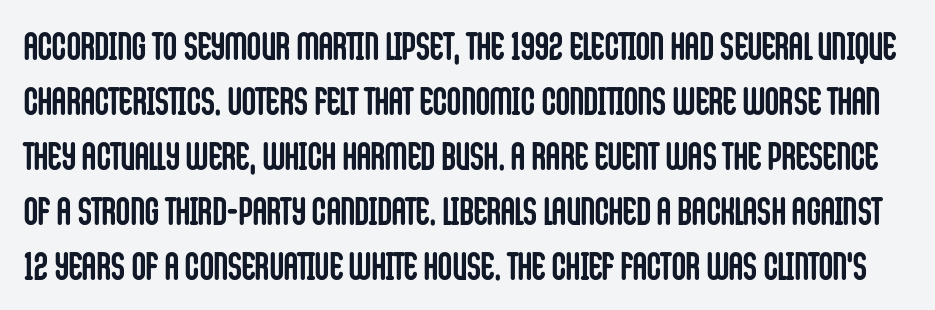
Decoration check: the copy has no underline. Here the glyphs are tracked normally, forming tight word shapes. The text was rendered using a sans face with plain stroke endings. Normally led — the rows are evenly, conventionally spaced. Every character sits straight up, as roman type does.
